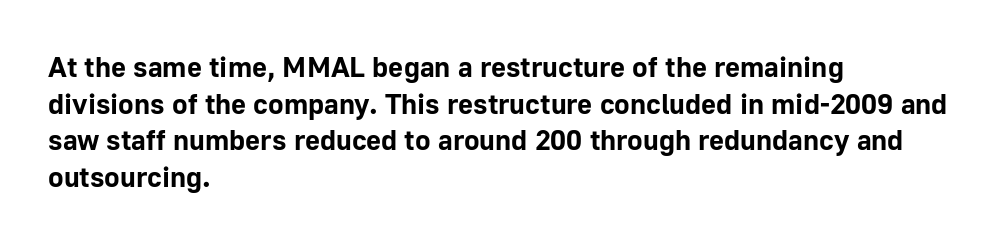
The image shows 29 px bold sans-serif type, upright; set left-aligned, normal line spacing (1.26x), normal letter spacing, not underlined; low stroke contrast and a medium x-height.
